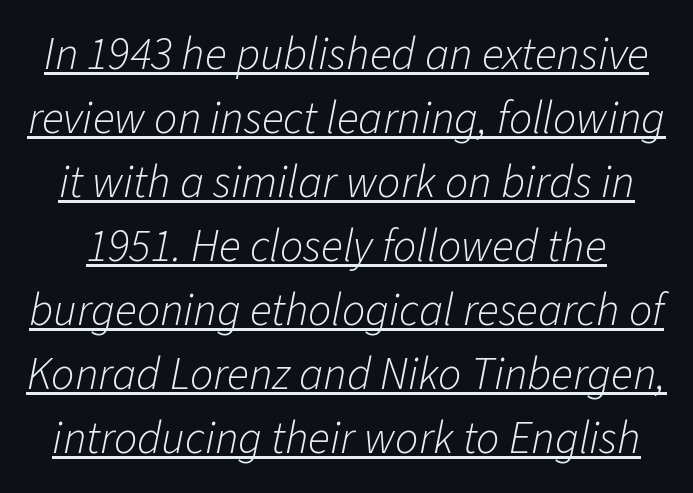
{"italic": "yes", "lean": "right", "slant_degrees": 11, "bold": "no", "weight": "light", "width": "normal", "stroke_contrast": "low", "x_height": "medium", "monospaced": "no", "underline": "yes", "line_spacing": "normal", "line_spacing_ratio": 1.39, "letter_spacing": "normal", "letter_spacing_em": 0.0, "glyph_px": 46}
